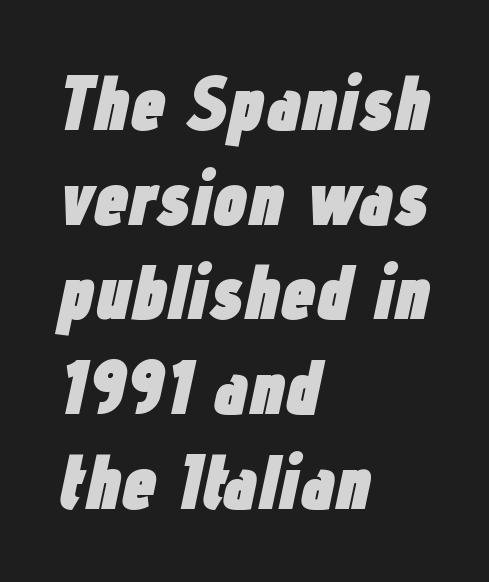
Default kerning and tracking; the words read as compact shapes. Is this a fixed-width face? No — the glyphs have proportional, varying widths. Its strokes are broad and dark, the hallmark of bold type. Nobody drew a line under any word here.
